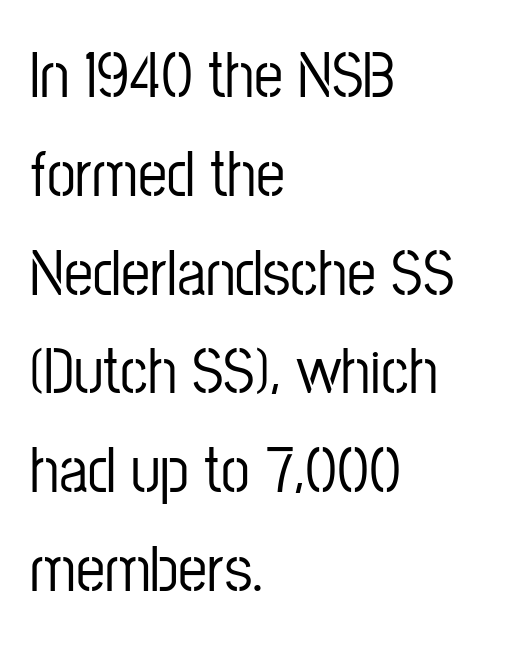
A typesetter would call this proportional, since set widths differ per character. Font category for this specimen: sans-serif. This sample keeps an unexceptional amount of space between lines. The typography opts for an upright posture over an oblique one. The baseline area is clear.
